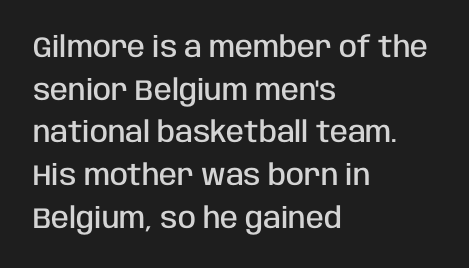
Q: Is the text bold? A: Semi-bold.
Q: Is the text italic (slanted)? A: No, it is upright.
Q: Is the typeface a serif or a sans-serif typeface? A: Sans-serif.
Q: Is the text underlined? A: No.
Q: How is the paragraph aligned? A: Left-aligned.
Q: Is the spacing between letters normal or unusually wide? A: Normal.
Q: Is the spacing between lines tight, normal or loose? A: Normal.
Q: Width (condensed, normal, or wide)? A: Condensed.
Q: Stroke contrast? A: Low.
Q: x-height? A: Large.
Q: Monospaced? A: No.
